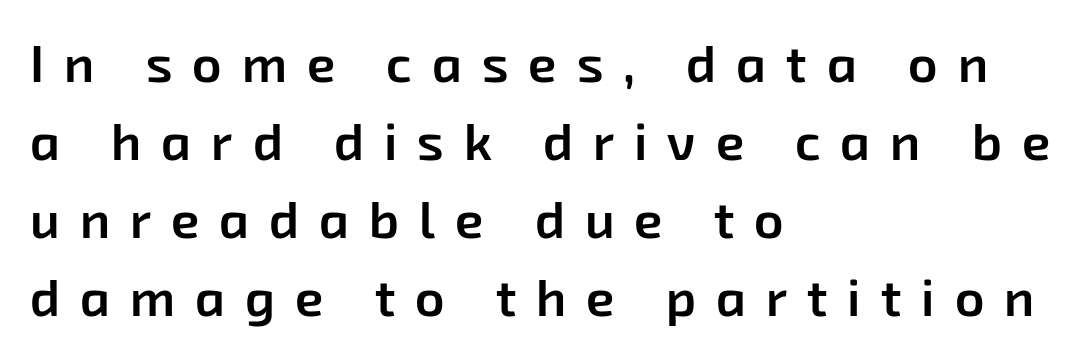
The image shows 52 px semibold sans-serif type; set left-aligned, normal line spacing (1.5x), unusually wide letter spacing (+0.38 em), not underlined; low stroke contrast and a medium x-height.
